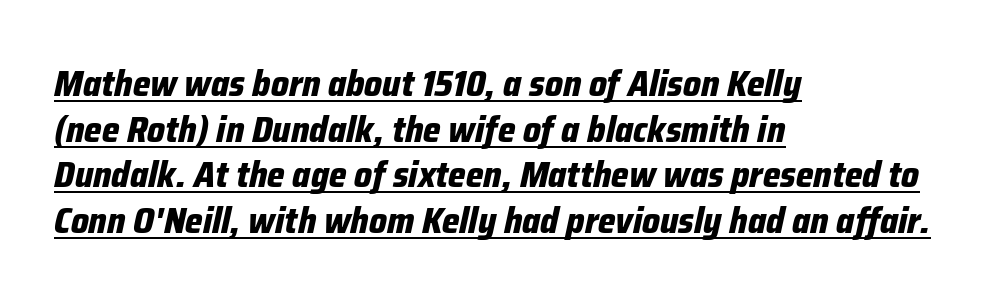
Q: Is the text bold? A: Yes.
Q: Is the text italic (slanted)? A: Yes, it leans right by about 12 degrees.
Q: Is the text underlined? A: Yes.
Q: How is the paragraph aligned? A: Left-aligned.
Q: Is the spacing between letters normal or unusually wide? A: Normal.
Q: Width (condensed, normal, or wide)? A: Condensed.
Q: Stroke contrast? A: Low.
Q: x-height? A: Medium.
Q: Monospaced? A: No.
